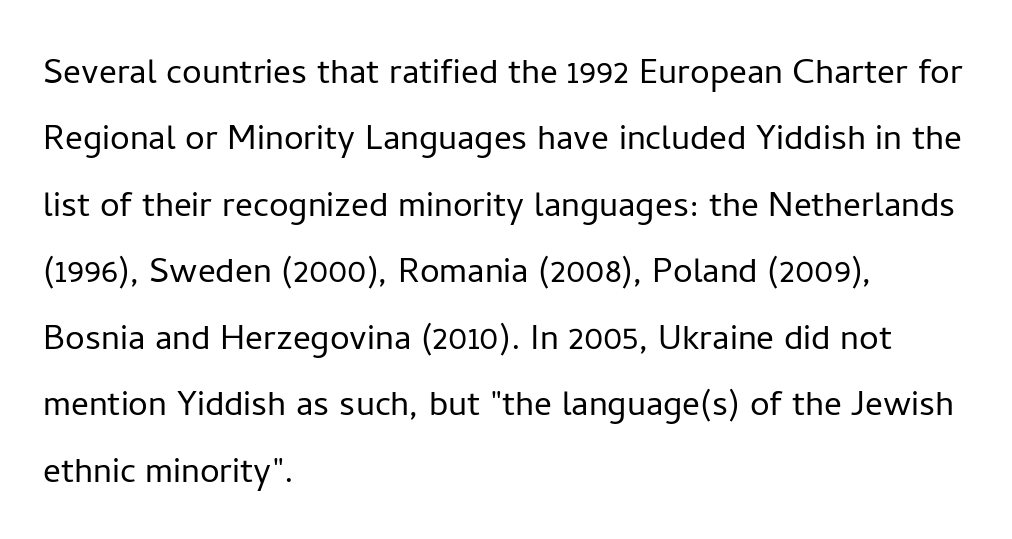
The image shows 44 px light sans-serif type, upright; set left-aligned, normal line spacing (1.51x), normal letter spacing, not underlined; low stroke contrast and a medium x-height.
